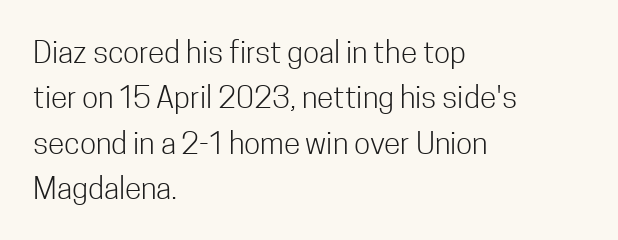
Does the copy run flush right? No — it runs flush left. A typesetter would call this proportional, since set widths differ per character. This rendering employs a face without finishing strokes, i.e., a sans-serif. The specimen omits any rule beneath the text block's lines.
